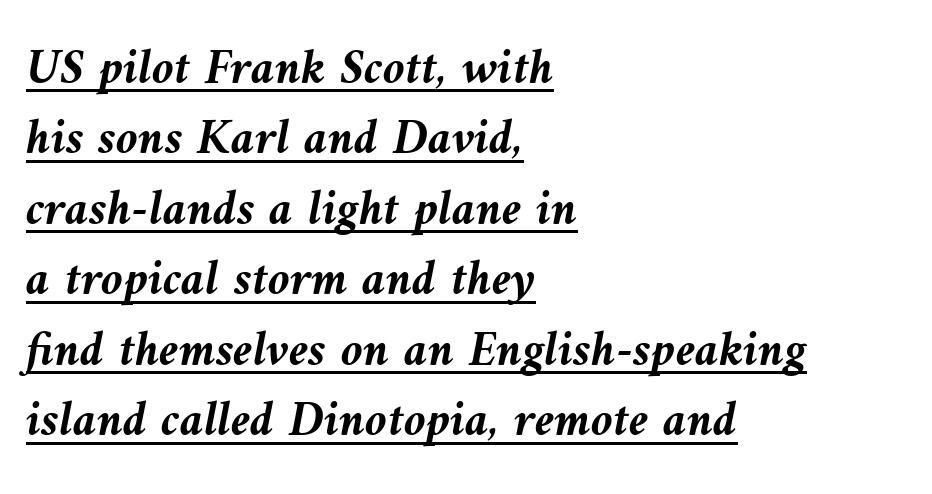
{"italic": "yes", "lean": "left", "slant_degrees": 9, "bold": "yes", "weight": "semibold", "width": "normal", "stroke_contrast": "medium", "x_height": "medium", "monospaced": "no", "underline": "yes", "align": "left", "line_spacing": "normal", "line_spacing_ratio": 1.41, "letter_spacing": "normal", "letter_spacing_em": 0.0, "glyph_px": 50}
